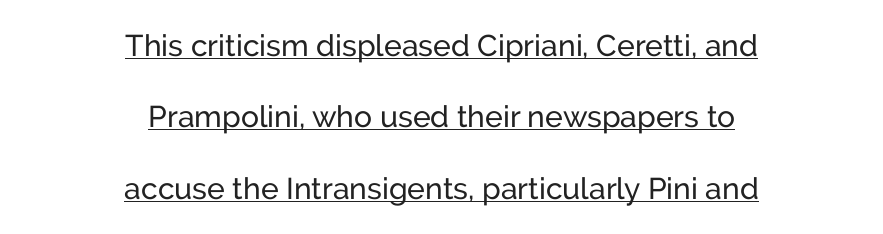
The image shows 30 px sans-serif type, upright; set centered, loose line spacing (2.38x), normal letter spacing, underlined; low stroke contrast and a medium x-height.
